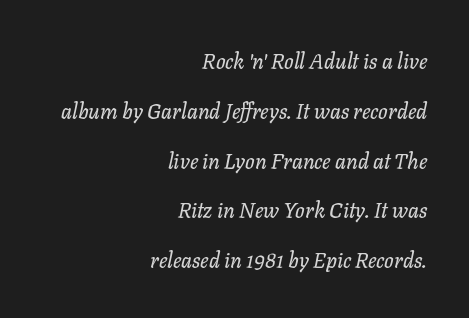
{"italic": "yes", "lean": "right", "slant_degrees": 11, "underline": "no", "align": "right", "line_spacing": "loose", "line_spacing_ratio": 2.37, "letter_spacing": "normal", "letter_spacing_em": 0.0, "glyph_px": 21}
